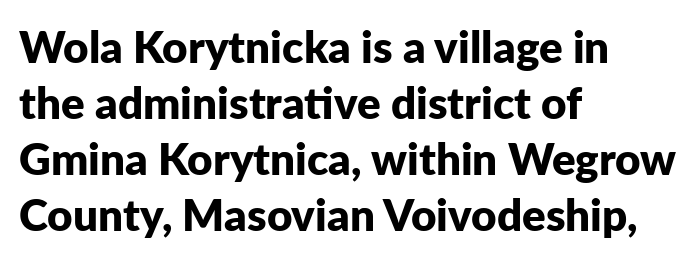
This rendering uses left alignment, leaving the right contour irregular. Normally led — the rows are evenly, conventionally spaced. Default kerning and tracking; the words read as compact shapes. The typography opts for an upright posture over an oblique one.
